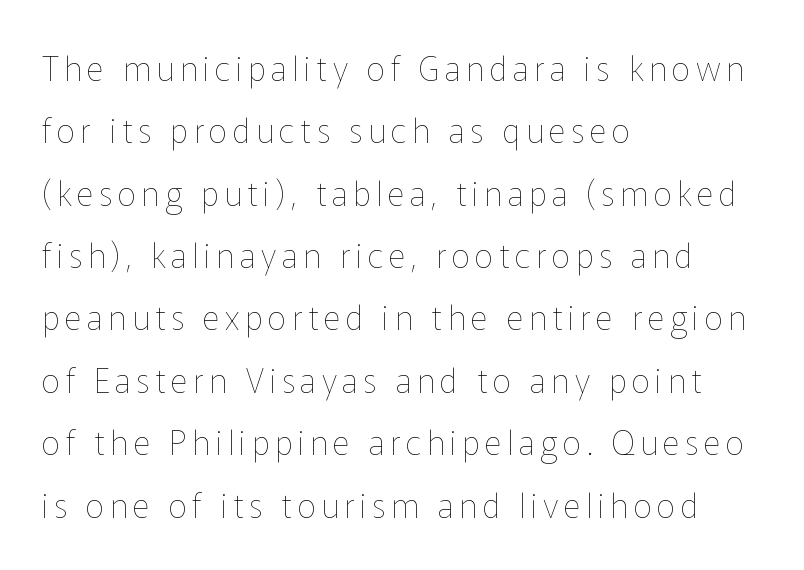
This sample has the flowing, uneven cadence of proportional lettering. The foot of each line stays bare and open. Caption: multi-line text, flush left, ragged right. A light-to-regular cut is what we see here. Italic? Not at all — the glyphs are vertical.
